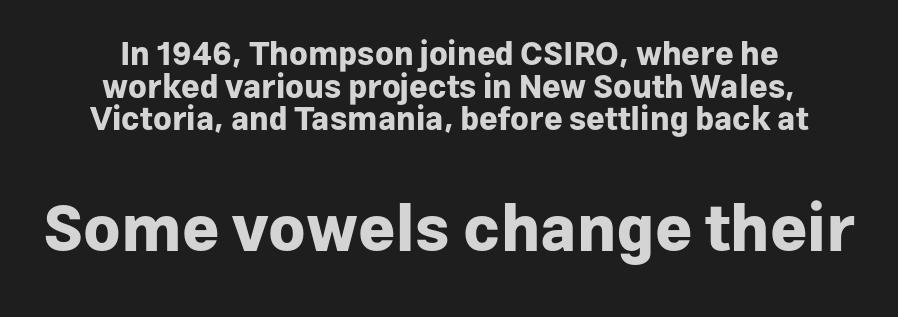
The passage shown is emphatically bold. Glance below the letters and you will spot only blank space. The font family rendered here belongs to the sans-serif group. Reading down the block, each line starts at a different indent, mirrored at its end. Proportional: the letters do not fall into vertical columns.
